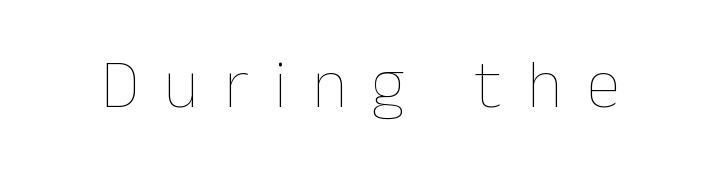
The image shows 69 px thin type, upright; set unusually wide letter spacing (+0.36 em), not underlined; low stroke contrast and a medium x-height.
